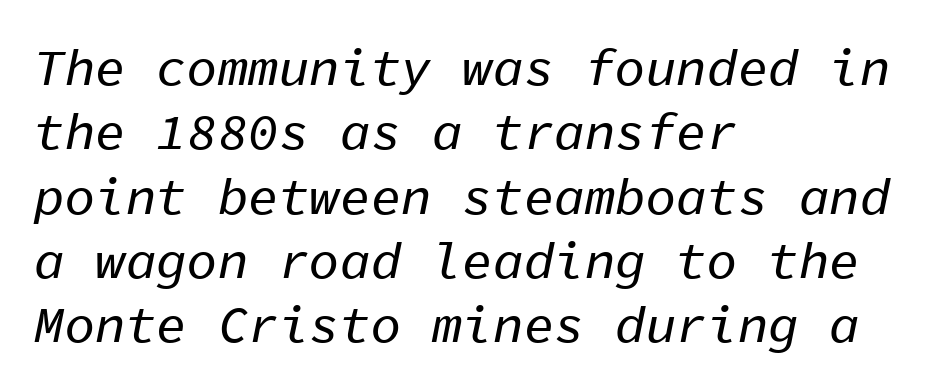
Q: Is the text italic (slanted)? A: Yes, it leans right by about 11 degrees.
Q: Is the text underlined? A: No.
Q: How is the paragraph aligned? A: Left-aligned.
Q: Is the spacing between letters normal or unusually wide? A: Normal.
Q: Is the spacing between lines tight, normal or loose? A: Normal.
Q: Width (condensed, normal, or wide)? A: Normal.
Q: Stroke contrast? A: Low.
Q: x-height? A: Medium.
Q: Monospaced? A: Yes.
